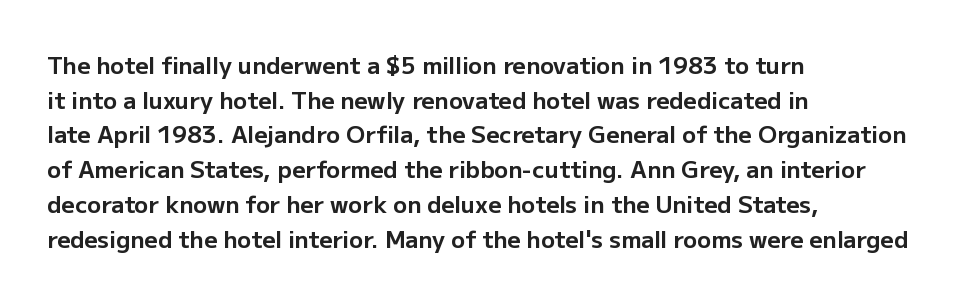
{"italic": "no", "bold": "yes", "underline": "no", "align": "left", "line_spacing": "normal", "line_spacing_ratio": 1.51, "letter_spacing": "normal", "letter_spacing_em": 0.0, "glyph_px": 23}
